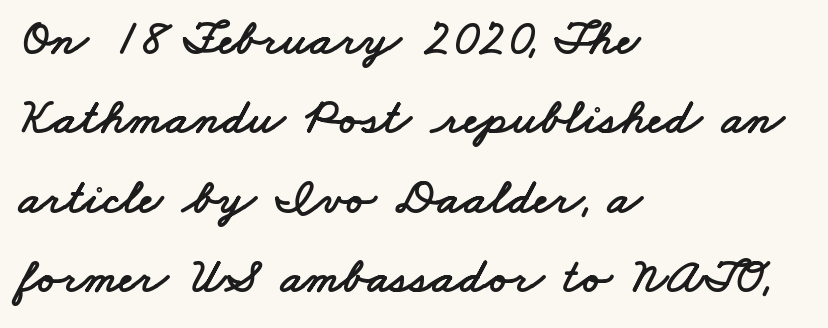
These lines are rendered in a variable-pitch font. You could call the tracking neutral — neither tight nor loose. The text block is weighted toward the left margin, trailing off unevenly rightward. Check the space under the baseline: it is left empty.
